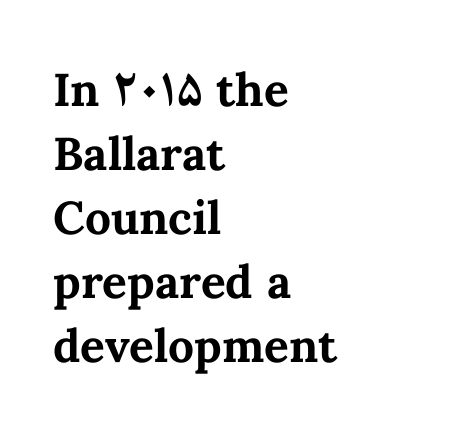
{"italic": "no", "bold": "yes", "weight": "bold", "width": "normal", "stroke_contrast": "medium", "x_height": "medium", "monospaced": "no", "underline": "no", "align": "left", "line_spacing": "normal", "line_spacing_ratio": 1.39, "letter_spacing": "normal", "letter_spacing_em": 0.0, "glyph_px": 46}
